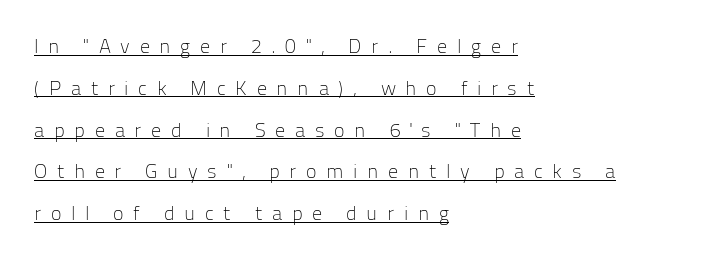
The weight would be labelled regular, book, light, or lighter still. Tracking value appears strongly positive — letters spread wide. If you measured baseline to baseline, you'd find a long distance. Where is the straight margin? On the left. The glyphs are accompanied by a horizontal stroke just below them.
